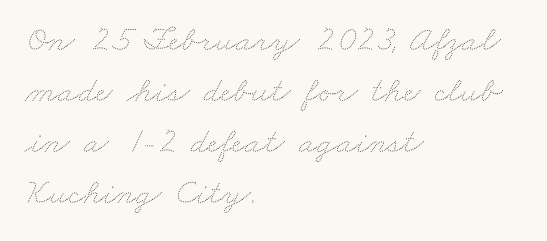
Q: Is the text bold? A: No.
Q: Is the text underlined? A: No.
Q: How is the paragraph aligned? A: Left-aligned.
Q: Is the spacing between letters normal or unusually wide? A: Normal.
Q: Is the spacing between lines tight, normal or loose? A: Normal.
Q: Width (condensed, normal, or wide)? A: Wide.
Q: Stroke contrast? A: Medium.
Q: x-height? A: Small.
Q: Monospaced? A: No.
